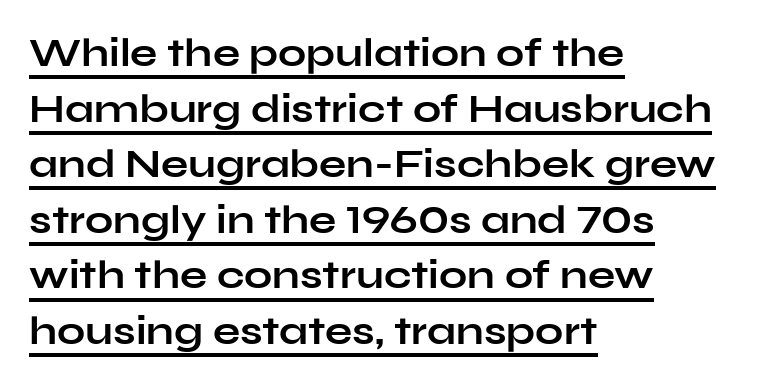
Upright lettering throughout. Strokes here are thick enough to call this a true bold. What decoration does the sample have? An underline. This rendering employs a face without finishing strokes, i.e., a sans-serif.
